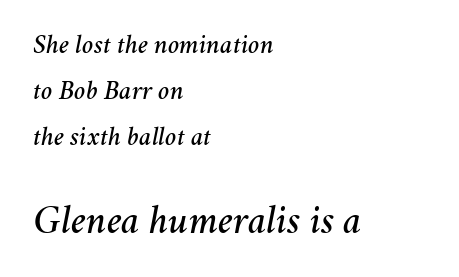
A typesetter would mark this as italic. Type size steps up from the first block to the second. Spacing verdict: proportional, widths tailored to each character. There is no visible air inserted between adjacent glyphs. In CSS terms this would be text-align: left. Descender tails drop into unmarked territory.
